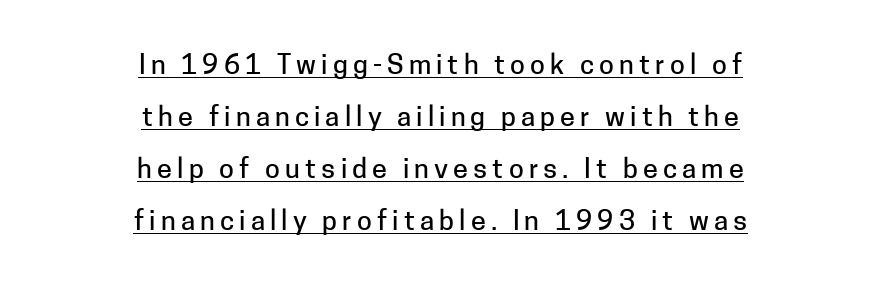
{"italic": "no", "underline": "yes", "align": "center", "line_spacing": "loose", "line_spacing_ratio": 1.93, "glyph_px": 27}
